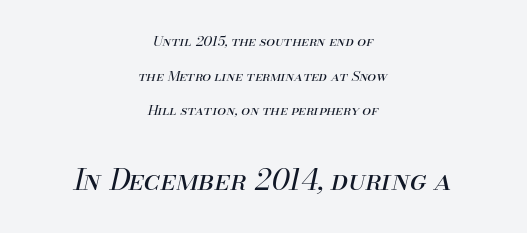
{"italic": "yes", "lean": "right", "slant_degrees": 13, "bold": "no", "weight": "regular", "width": "normal", "stroke_contrast": "medium", "x_height": "small", "monospaced": "no", "underline": "no", "align": "center", "line_spacing": "loose", "line_spacing_ratio": 2.48, "letter_spacing": "normal", "letter_spacing_em": 0.0, "larger_block": "second", "size_ratio": 2.07, "glyph_px": 29}
